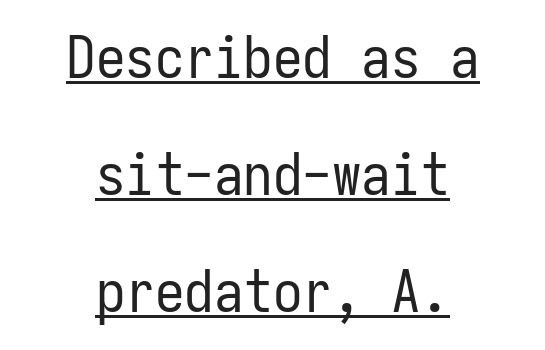
This sample is center-justified, so both line endings float freely. Characters remain perfectly vertical along every line. Observe the ordinary spacing: letters are neighbours, not strangers. Unbolded letterforms with no extra heft.
